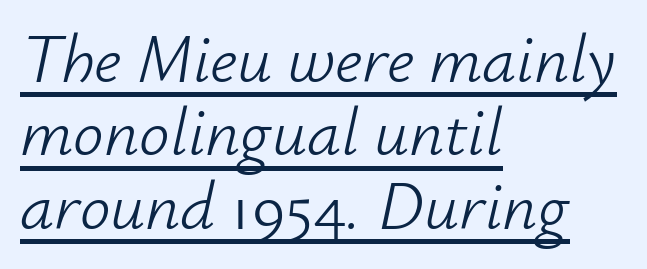
Q: Is the text bold? A: No.
Q: Is the text italic (slanted)? A: Yes, it leans right by about 12 degrees.
Q: Is the text underlined? A: Yes.
Q: How is the paragraph aligned? A: Left-aligned.
Q: Is the spacing between letters normal or unusually wide? A: Normal.
Q: Is the spacing between lines tight, normal or loose? A: Tight.
Q: Width (condensed, normal, or wide)? A: Normal.
Q: Stroke contrast? A: Low.
Q: x-height? A: Small.
Q: Monospaced? A: No.
